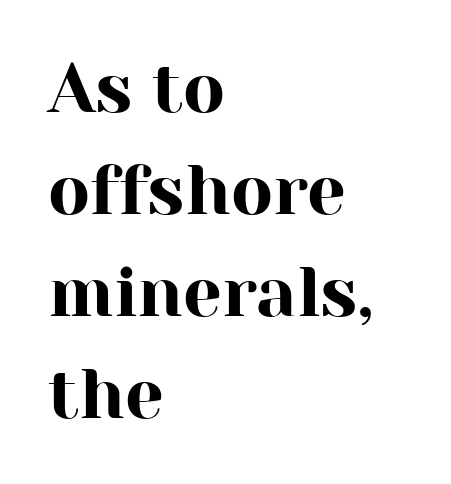
The image shows 69 px serif type, upright; set left-aligned, normal line spacing (1.48x), normal letter spacing, not underlined; high stroke contrast and a medium x-height.
